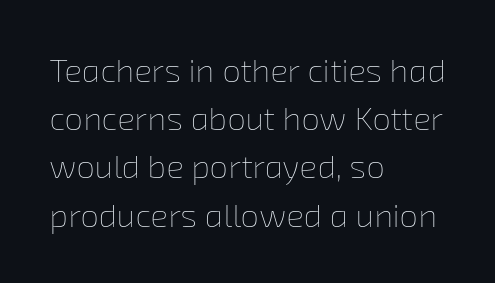
The image shows 33 px thin type; set left-aligned, normal line spacing (1.46x), normal letter spacing, not underlined; low stroke contrast and a medium x-height.
